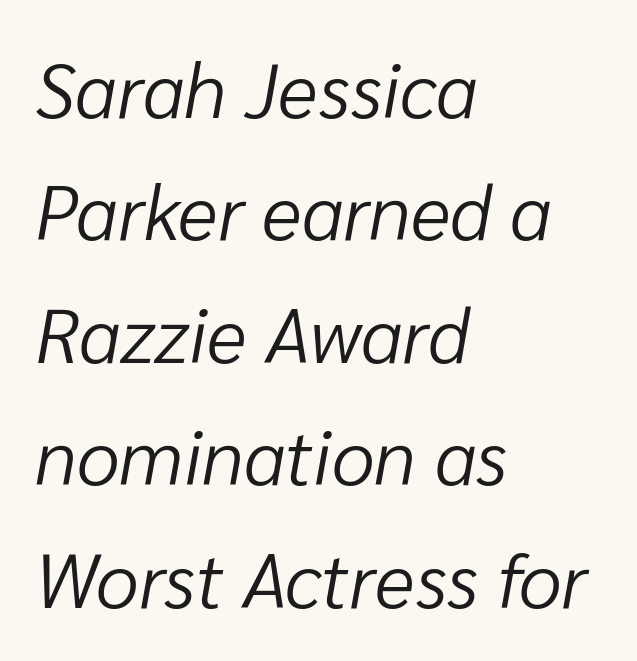
The image shows 77 px light type, italic (leaning right); set left-aligned, normal line spacing (1.59x), normal letter spacing, not underlined; low stroke contrast and a medium x-height.
